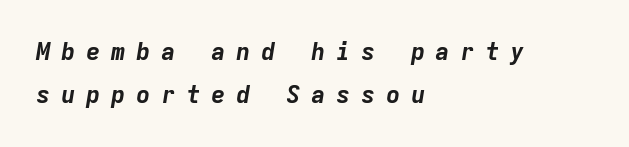
The image shows 24 px bold type, italic (leaning right); set left-aligned, line spacing 1.81x, unusually wide letter spacing (+0.44 em), not underlined.
